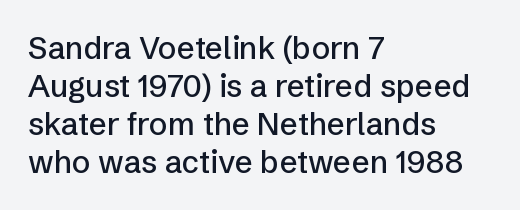
The image shows 31 px sans-serif type, upright; set left-aligned, line spacing 1.23x, normal letter spacing, not underlined; low stroke contrast and a medium x-height.
